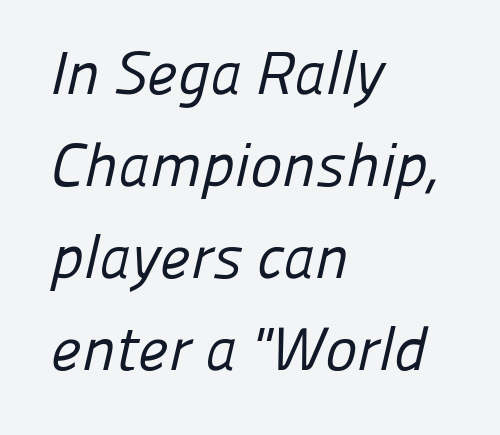
{"serif": "no", "bold": "no", "weight": "regular", "width": "normal", "stroke_contrast": "low", "x_height": "medium", "monospaced": "no", "underline": "no", "align": "left", "line_spacing": "normal", "line_spacing_ratio": 1.51, "letter_spacing": "normal", "letter_spacing_em": 0.0, "glyph_px": 61}
